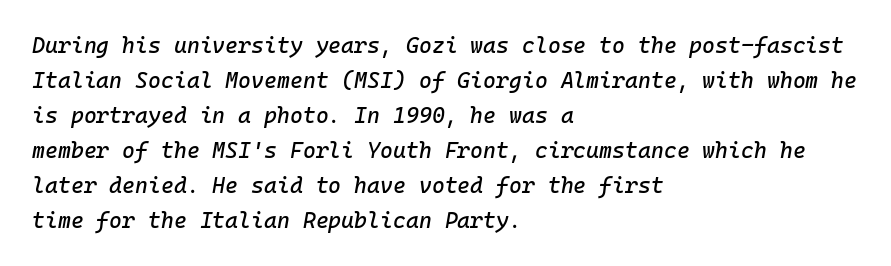
Whoever set this chose a conventional vertical rhythm. Italic? Definitely — the glyphs are oblique. Each word holds together tightly as a unit, with standard inter-letter gaps. Descenders hang freely into open space.
